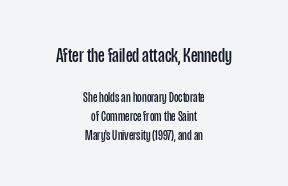
The image shows 21 px text type, upright; set centered, normal line spacing (1.37x), normal letter spacing, not underlined; the first (top) block is 1.5x larger.
